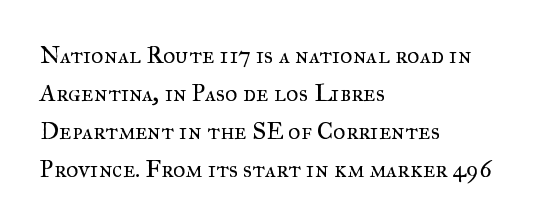
Q: Is the text bold? A: No.
Q: Is the text italic (slanted)? A: No, it is upright.
Q: Is the text underlined? A: No.
Q: How is the paragraph aligned? A: Left-aligned.
Q: Is the spacing between letters normal or unusually wide? A: Normal.
Q: Is the spacing between lines tight, normal or loose? A: Normal.
